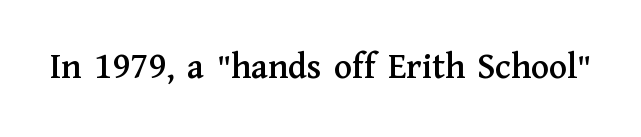
Q: Is the text italic (slanted)? A: No, it is upright.
Q: Is the typeface a serif or a sans-serif typeface? A: Serif.
Q: Is the text underlined? A: No.
Q: Is the spacing between letters normal or unusually wide? A: Normal.
Q: Width (condensed, normal, or wide)? A: Normal.
Q: Stroke contrast? A: Medium.
Q: x-height? A: Medium.
Q: Monospaced? A: No.
